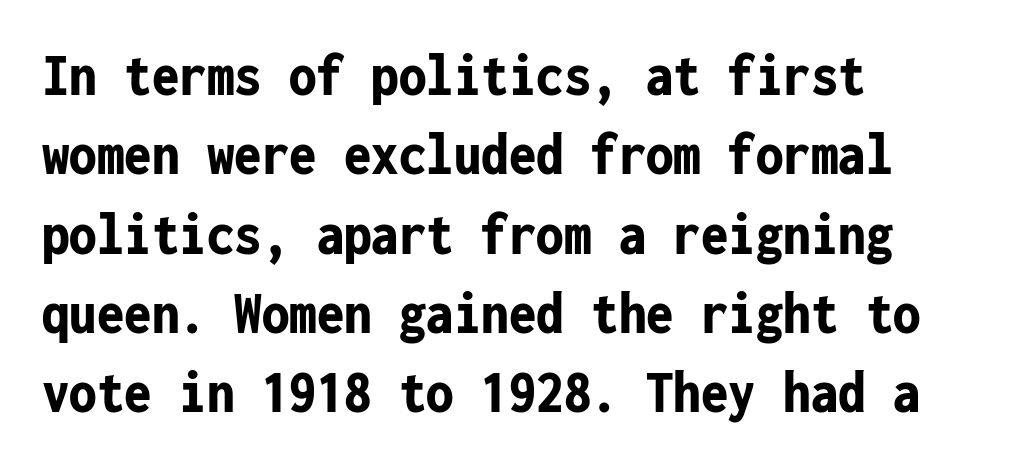
Q: Is the text bold? A: Yes.
Q: Is the text italic (slanted)? A: No, it is upright.
Q: Is the typeface a serif or a sans-serif typeface? A: Sans-serif.
Q: Is the text underlined? A: No.
Q: How is the paragraph aligned? A: Left-aligned.
Q: Is the spacing between letters normal or unusually wide? A: Normal.
Q: Is the spacing between lines tight, normal or loose? A: Normal.
Q: Width (condensed, normal, or wide)? A: Condensed.
Q: Stroke contrast? A: Low.
Q: x-height? A: Medium.
Q: Monospaced? A: Yes.
